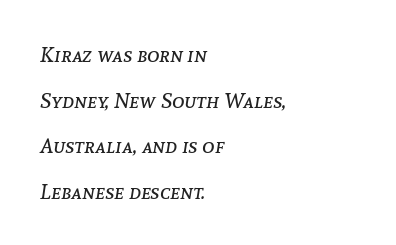
The image shows 21 px text type, italic (leaning right); set left-aligned, loose line spacing (2.17x), normal letter spacing, not underlined.
